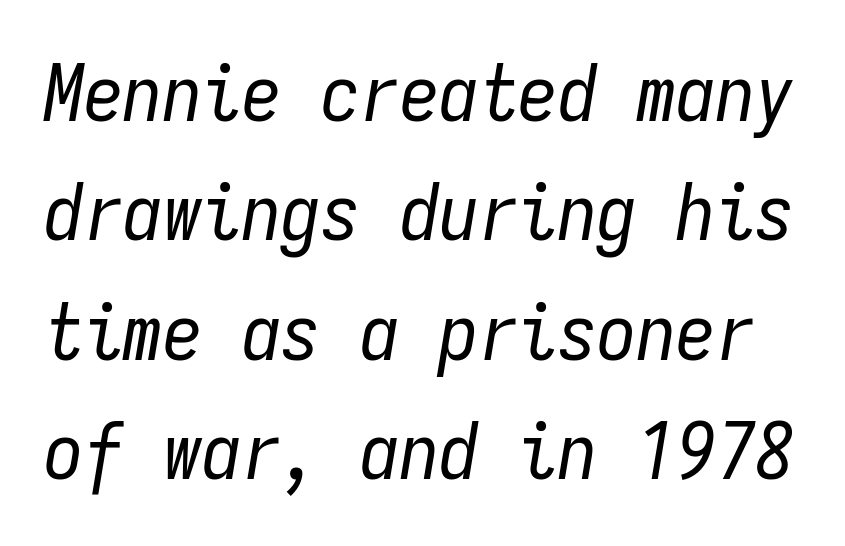
Compared with a typical body face, this is equally light or lighter still. The zone under the glyphs is completely vacant. Here the designer chose a console-style face with uniform glyph widths. The face used here is rendered with its standard letterfit. The rows are spaced the way most documents space them. An italicized treatment has been applied to the whole sample.
